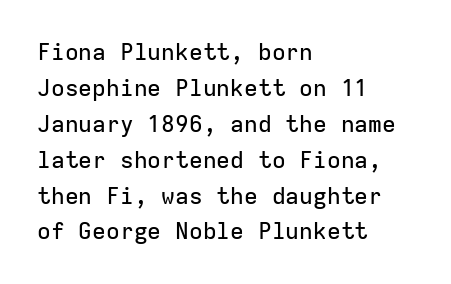
The image shows 23 px text type, upright; set left-aligned, normal line spacing (1.56x), normal letter spacing, not underlined.
